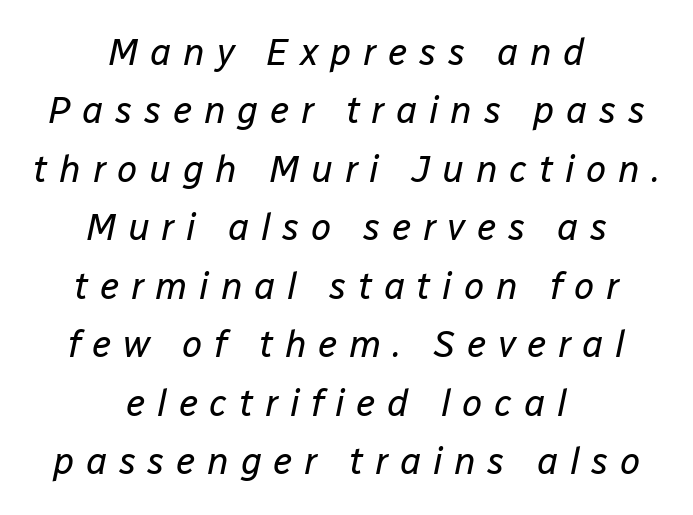
The image shows 37 px regular-weight type, italic (leaning right); set centered, normal line spacing (1.58x), unusually wide letter spacing (+0.31 em), not underlined; low stroke contrast and a medium x-height.
